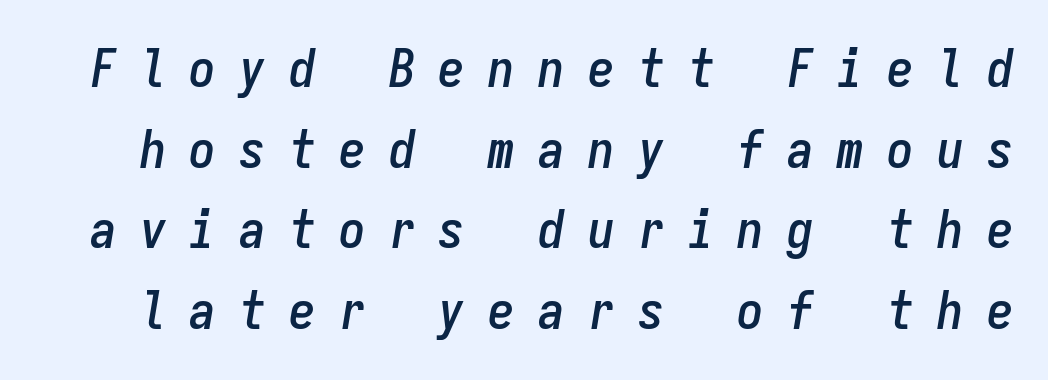
The line-height multiplier appears to be the usual default. Tracking here is generous; glyphs stand well apart from one another. In terms of posture, this sample is oblique. Words float on clear page, feet unadorned. The face used here is monospaced, like something from a code editor.
